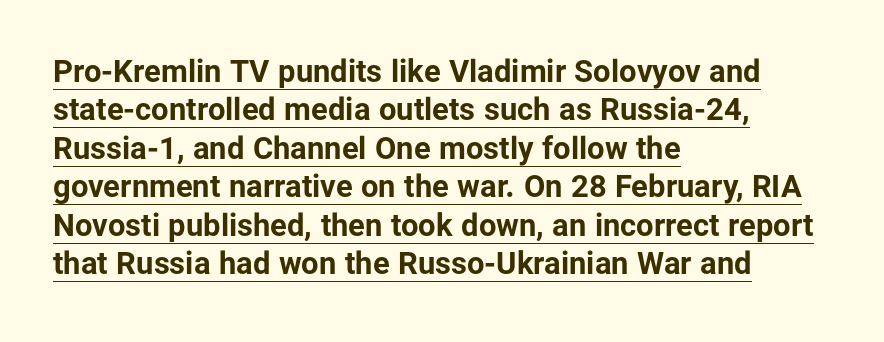
This rendering leaves character spacing at its baseline value. Character widths vary here, with narrow letters taking less room than wide ones. Horizontally, the lines are justified to the leading edge only. Every stem runs plumb, perpendicular to the baseline. The sample's only ornament is a line tracing under the words. This sample uses a sans-serif face.
